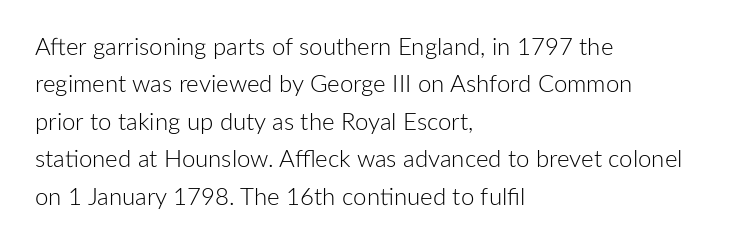
The image shows 24 px text type, upright; set left-aligned, normal line spacing (1.56x), normal letter spacing, not underlined.
